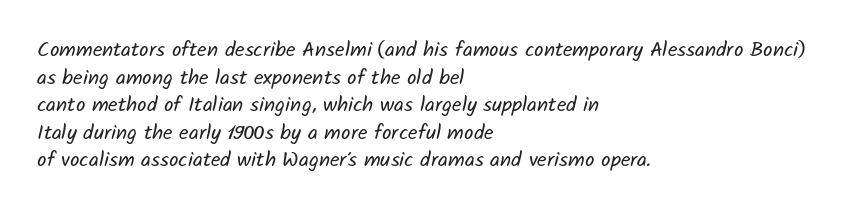
Q: Is the text bold? A: No.
Q: Is the text underlined? A: No.
Q: How is the paragraph aligned? A: Left-aligned.
Q: Is the spacing between letters normal or unusually wide? A: Normal.
Q: Is the spacing between lines tight, normal or loose? A: Normal.
